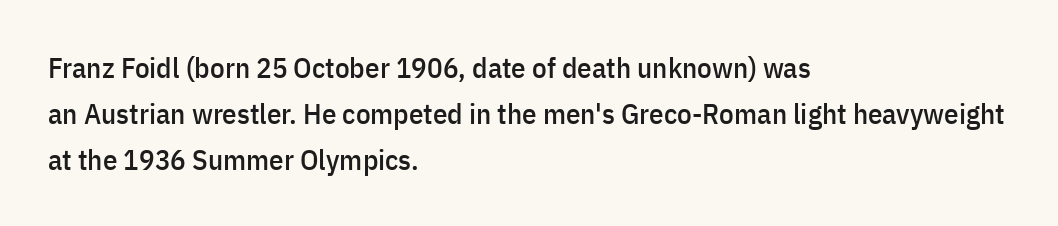
This is the regular roman posture of the typeface. Glyph-to-glyph distance matches everyday printed text. Alignment: flush left. Nope, no serifs anywhere on these letters. This sample has the flowing, uneven cadence of proportional lettering.
